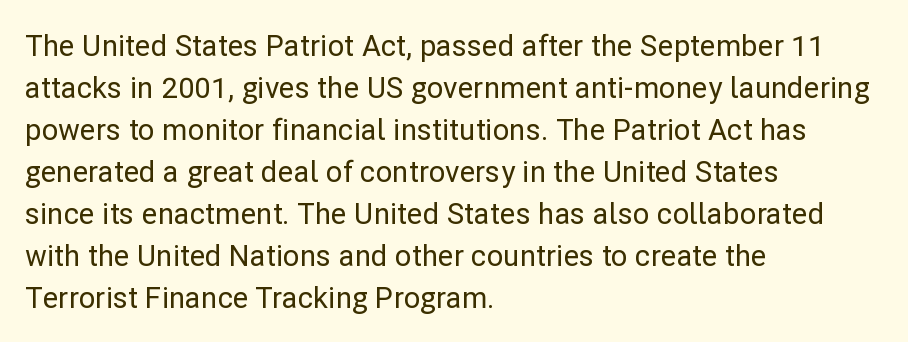
Q: Is the text italic (slanted)? A: No, it is upright.
Q: Is the typeface a serif or a sans-serif typeface? A: Sans-serif.
Q: Is the text underlined? A: No.
Q: How is the paragraph aligned? A: Left-aligned.
Q: Is the spacing between letters normal or unusually wide? A: Normal.
Q: Is the spacing between lines tight, normal or loose? A: Normal.
Q: Width (condensed, normal, or wide)? A: Normal.
Q: Stroke contrast? A: Low.
Q: x-height? A: Medium.
Q: Monospaced? A: No.
